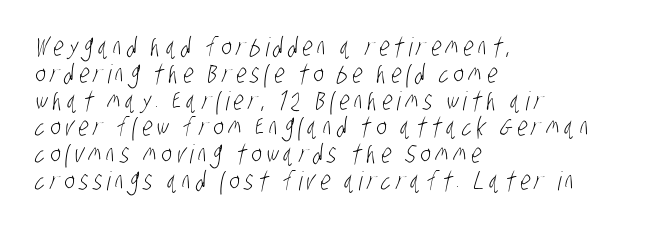
{"bold": "no", "underline": "no", "align": "left", "line_spacing": "tight", "line_spacing_ratio": 1.03, "glyph_px": 26}
